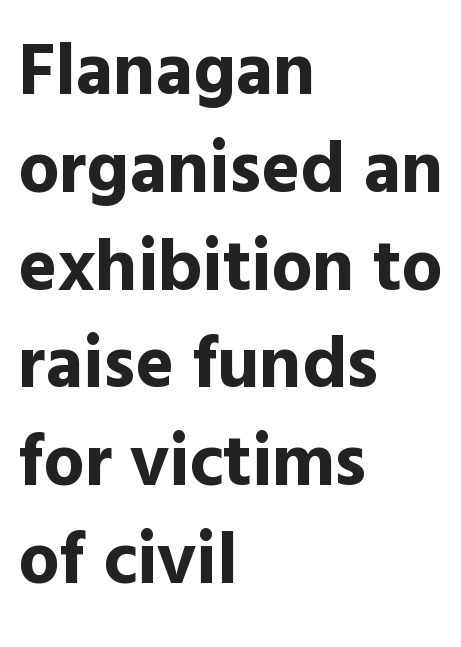
{"serif": "no", "italic": "no", "bold": "yes", "weight": "bold", "width": "normal", "x_height": "medium", "monospaced": "no", "underline": "no", "align": "left", "line_spacing": "normal", "line_spacing_ratio": 1.34, "letter_spacing": "normal", "letter_spacing_em": 0.0, "glyph_px": 73}
